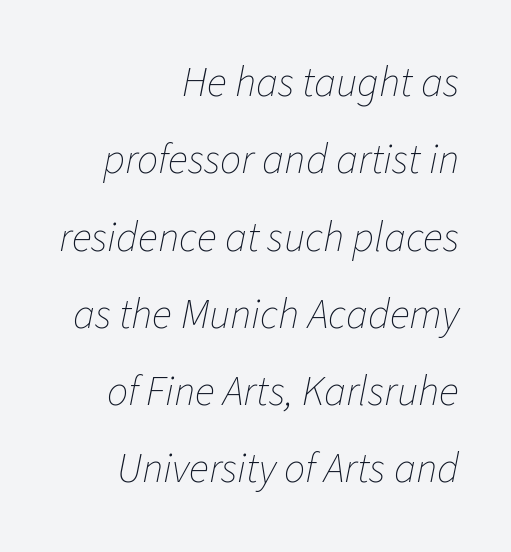
Q: Is the text bold? A: No.
Q: Is the text italic (slanted)? A: Yes, it leans right by about 11 degrees.
Q: Is the text underlined? A: No.
Q: How is the paragraph aligned? A: Right-aligned.
Q: Is the spacing between letters normal or unusually wide? A: Normal.
Q: Width (condensed, normal, or wide)? A: Normal.
Q: Stroke contrast? A: Low.
Q: x-height? A: Medium.
Q: Monospaced? A: No.
